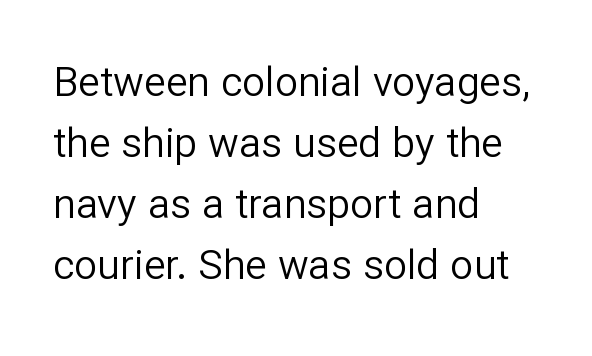
Q: Is the text bold? A: No.
Q: Is the text italic (slanted)? A: No, it is upright.
Q: Is the typeface a serif or a sans-serif typeface? A: Sans-serif.
Q: Is the text underlined? A: No.
Q: How is the paragraph aligned? A: Left-aligned.
Q: Is the spacing between letters normal or unusually wide? A: Normal.
Q: Is the spacing between lines tight, normal or loose? A: Normal.
Q: Width (condensed, normal, or wide)? A: Normal.
Q: Stroke contrast? A: Low.
Q: x-height? A: Medium.
Q: Monospaced? A: No.
